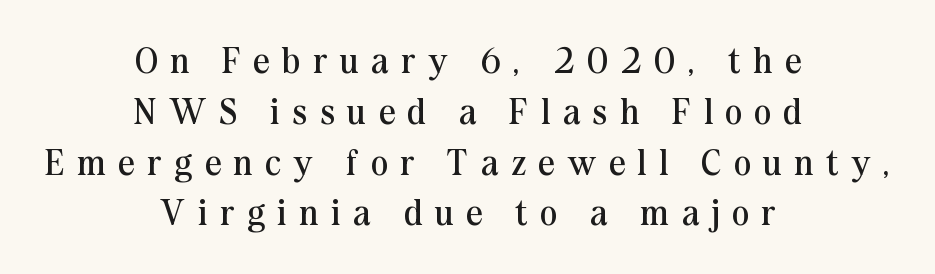
The image shows 36 px regular-weight serif type, upright; set centered, normal line spacing (1.41x), unusually wide letter spacing (+0.36 em), not underlined; medium stroke contrast and a medium x-height.
